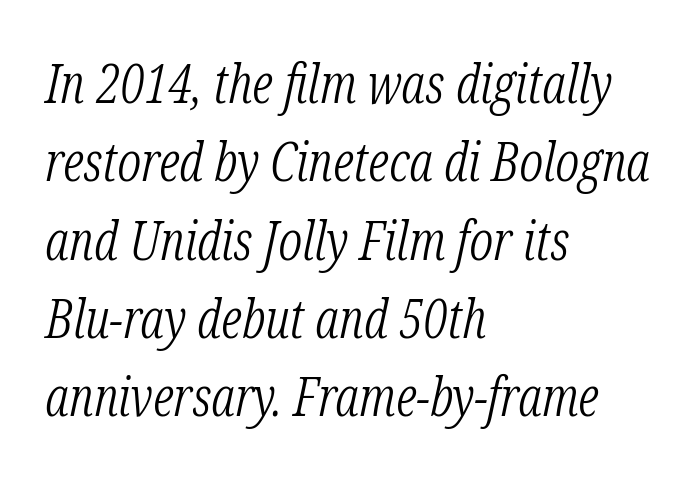
The image shows 54 px light, condensed serif type, italic (leaning right); set left-aligned, normal line spacing (1.45x), normal letter spacing, not underlined; low stroke contrast and a medium x-height.
